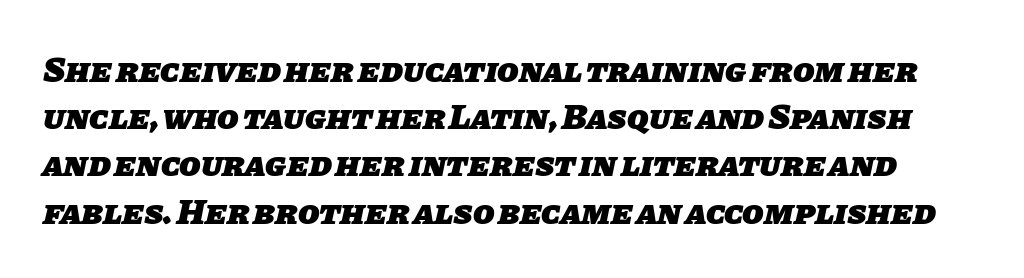
{"bold": "yes", "weight": "heavy", "width": "normal", "stroke_contrast": "low", "x_height": "large", "monospaced": "no", "underline": "no", "line_spacing": "normal", "line_spacing_ratio": 1.35, "letter_spacing": "normal", "letter_spacing_em": 0.0, "glyph_px": 35}
